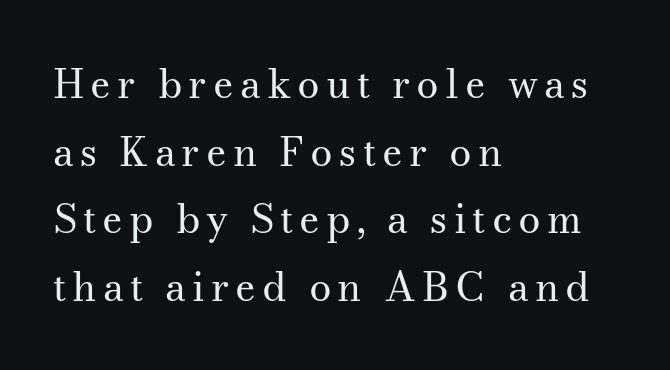
Quick note: not italic, upright. Type style note: has serifs. Descenders are the only things crossing below the line. All the whitespace from short lines collects on the right. Spacing verdict: proportional, widths tailored to each character. No chunkiness to these letters — they're not bold.
